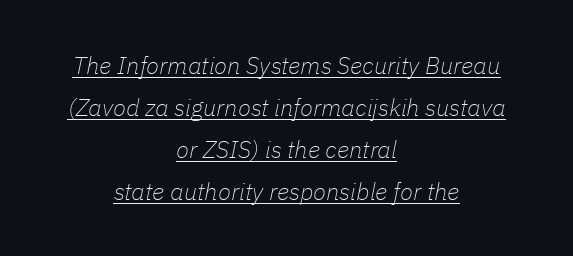
The image shows 24 px text type, italic (leaning right); set centered, line spacing 1.75x, normal letter spacing, underlined.
